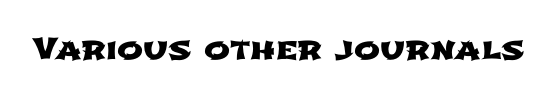
The image shows 31 px wide sans-serif type; set normal letter spacing, not underlined; low stroke contrast and a medium x-height.
